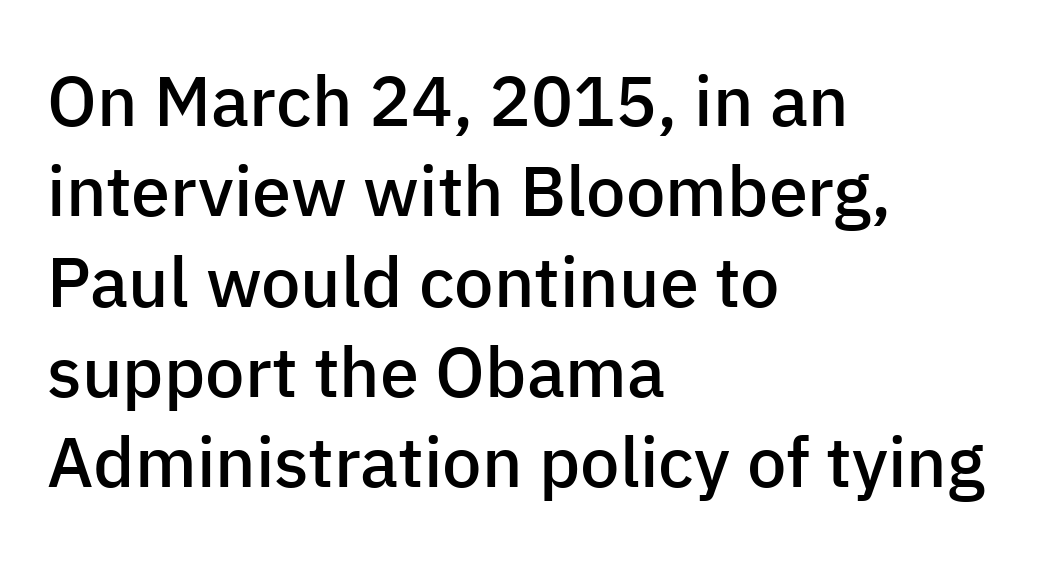
The image shows 70 px semibold sans-serif type, upright; set left-aligned, normal line spacing (1.29x), normal letter spacing, not underlined; low stroke contrast and a medium x-height.
